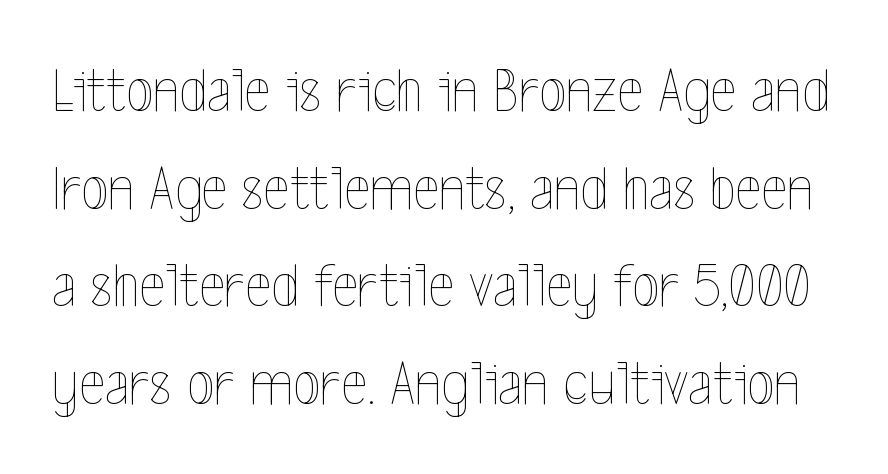
The image shows 63 px thin, condensed type, upright; set normal line spacing (1.55x), normal letter spacing, not underlined; a medium x-height.
